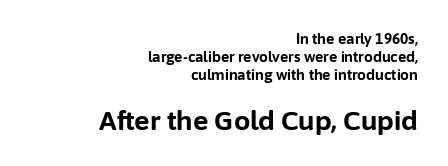
The passage shown has conventional tracking throughout. Ordinary non-slanted type is in use. A student would call this right alignment; a typographer would say flush right, rag left. Does the leading feel generous? No, just average.
